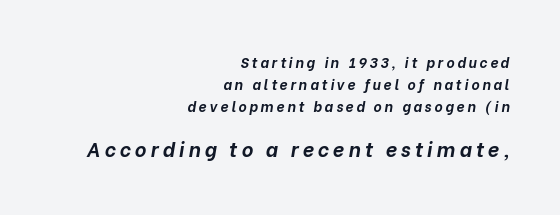
{"italic": "yes", "lean": "right", "slant_degrees": 10, "bold": "yes", "underline": "no", "align": "right", "line_spacing": "normal", "line_spacing_ratio": 1.58, "letter_spacing": "wide", "letter_spacing_em": 0.2, "larger_block": "second", "size_ratio": 1.43, "glyph_px": 20}
